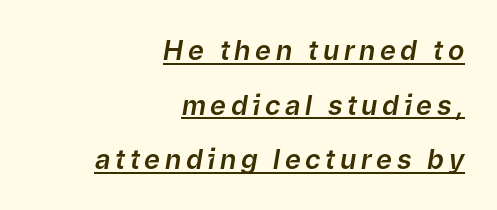
{"italic": "yes", "lean": "right", "slant_degrees": 9, "underline": "yes", "align": "right", "line_spacing": "loose", "line_spacing_ratio": 2.02, "glyph_px": 27}
